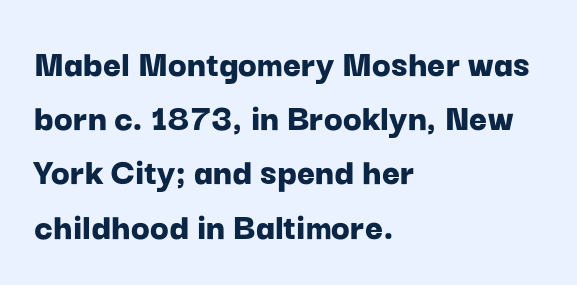
Q: Is the text bold? A: Yes.
Q: Is the text italic (slanted)? A: No, it is upright.
Q: Is the typeface a serif or a sans-serif typeface? A: Sans-serif.
Q: Is the text underlined? A: No.
Q: How is the paragraph aligned? A: Left-aligned.
Q: Is the spacing between letters normal or unusually wide? A: Normal.
Q: Is the spacing between lines tight, normal or loose? A: Normal.
Q: Width (condensed, normal, or wide)? A: Normal.
Q: Stroke contrast? A: Low.
Q: x-height? A: Medium.
Q: Monospaced? A: No.
